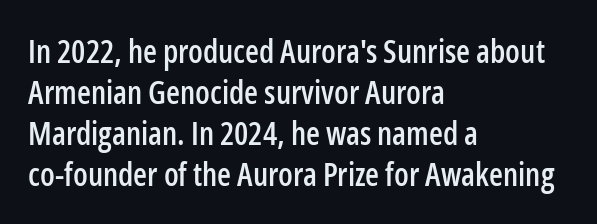
Are there feet on the stems? There aren't — it's a sans. Characters remain perfectly vertical along every line. The setting favours the left margin, as ordinary paragraphs usually do. The vertical gap from one line to the next is medium. Looks like regular typesetting: each glyph gets only the width it needs.
